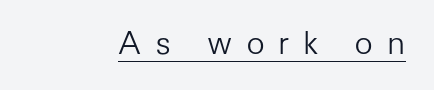
The image shows 31 px light sans-serif type, upright; set unusually wide letter spacing (+0.43 em), underlined; low stroke contrast and a medium x-height.
